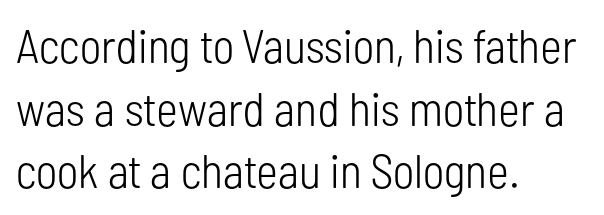
{"serif": "no", "italic": "no", "bold": "no", "weight": "light", "width": "condensed", "stroke_contrast": "low", "x_height": "medium", "monospaced": "no", "underline": "no", "align": "left", "line_spacing": "normal", "line_spacing_ratio": 1.33, "letter_spacing": "normal", "letter_spacing_em": 0.0, "glyph_px": 47}
